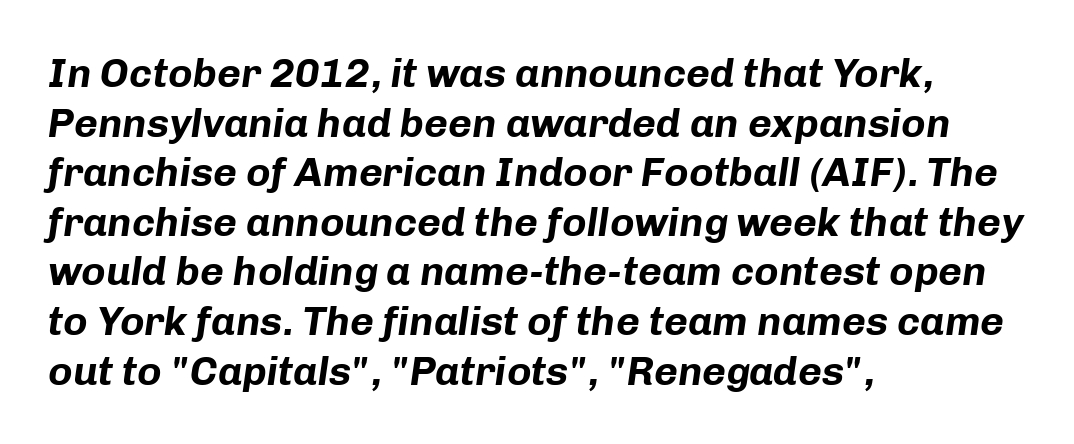
The image shows 41 px bold type, italic (leaning right); set left-aligned, line spacing 1.21x, normal letter spacing, not underlined; low stroke contrast and a medium x-height.
